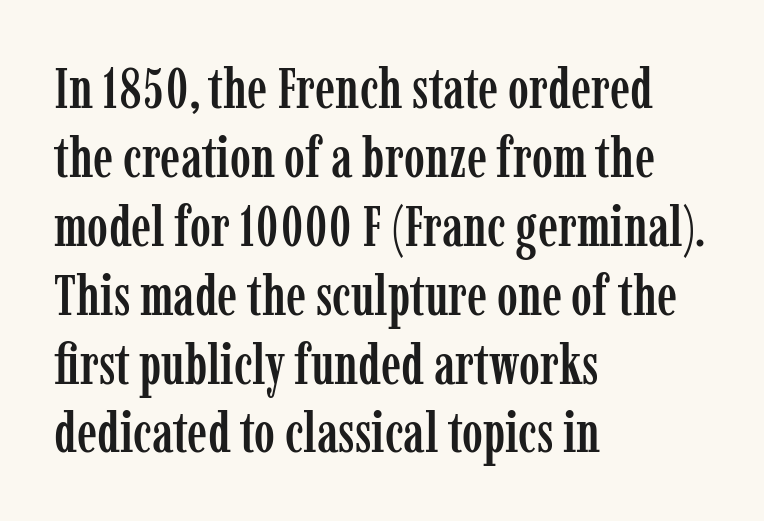
The image shows 56 px condensed serif type, upright; set left-aligned, line spacing 1.23x, normal letter spacing, not underlined; low stroke contrast and a medium x-height.
